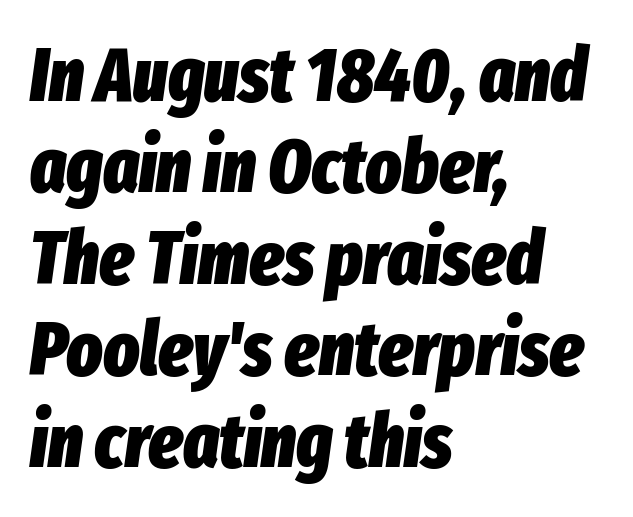
Is this a fixed-width face? No — the glyphs have proportional, varying widths. Weight check: bold — yes, fully. Line starts are locked; line ends wander. The gaps between neighbouring characters are ordinary and unremarkable. Nobody drew a line under any word here.
